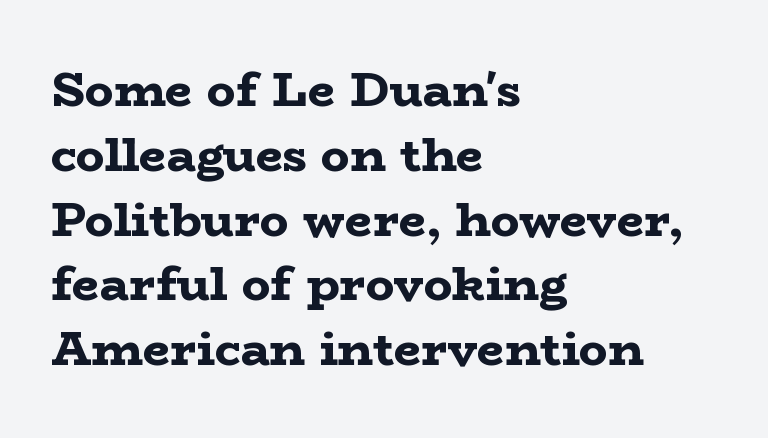
The image shows 48 px bold, wide serif type, upright; set left-aligned, normal line spacing (1.35x), normal letter spacing, not underlined; low stroke contrast and a medium x-height.
